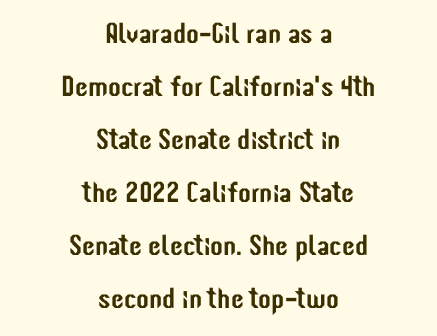
Q: Is the text italic (slanted)? A: No, it is upright.
Q: Is the typeface a serif or a sans-serif typeface? A: Sans-serif.
Q: Is the text underlined? A: No.
Q: How is the paragraph aligned? A: Centered.
Q: Is the spacing between letters normal or unusually wide? A: Normal.
Q: Width (condensed, normal, or wide)? A: Condensed.
Q: Stroke contrast? A: Low.
Q: x-height? A: Medium.
Q: Monospaced? A: No.
